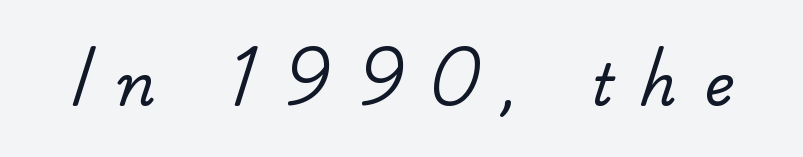
Each letter keeps its own natural width here, so spacing adapts to shape. Bare-footed words on every line. The tracking jumps out immediately: characters are airy and widely separated. Note: no serifs on the glyphs.
